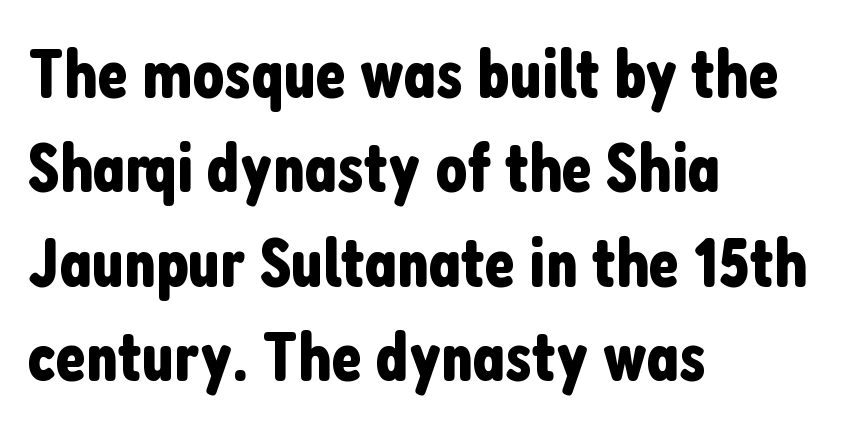
Q: Is the text italic (slanted)? A: No, it is upright.
Q: Is the typeface a serif or a sans-serif typeface? A: Sans-serif.
Q: Is the text underlined? A: No.
Q: How is the paragraph aligned? A: Left-aligned.
Q: Is the spacing between letters normal or unusually wide? A: Normal.
Q: Is the spacing between lines tight, normal or loose? A: Normal.
Q: Width (condensed, normal, or wide)? A: Condensed.
Q: Stroke contrast? A: Low.
Q: x-height? A: Medium.
Q: Monospaced? A: No.
